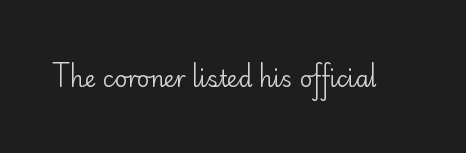
The space directly below the letters is spotless. Quick note: not italic, upright. The line texture is even and compact thanks to regular tracking. These glyphs show unthickened strokes, regular width or finer.
